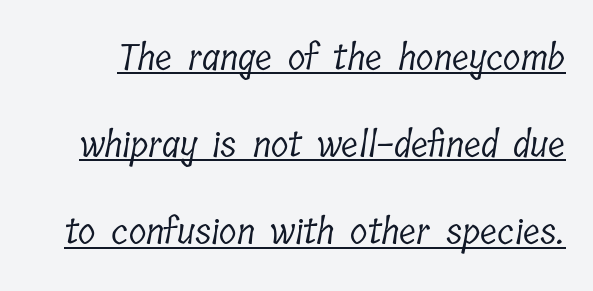
You can see a thin bar hugging the bottom of the glyphs. Is this a fixed-width face? No — the glyphs have proportional, varying widths. Students, note that the glyphs here touch the page at normal intervals. Old-style or modern, the face here clearly has serifs. Reading down the column, the eye jumps a long way to each next line. The cut favours lightness, reaching ordinary text weight at its darkest.
